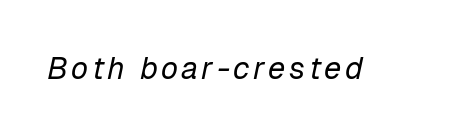
Q: Is the text bold? A: No.
Q: Is the text italic (slanted)? A: Yes, it leans right by about 12 degrees.
Q: Is the text underlined? A: No.
Q: Width (condensed, normal, or wide)? A: Normal.
Q: Stroke contrast? A: Low.
Q: x-height? A: Medium.
Q: Monospaced? A: No.
